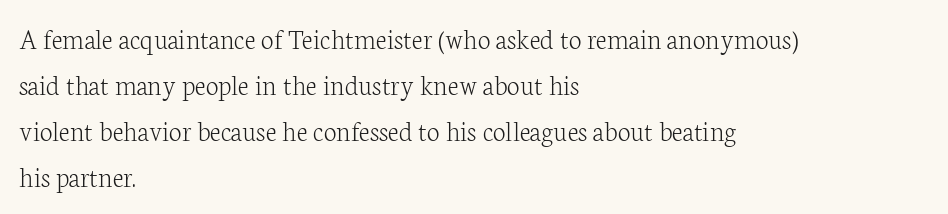
The image shows 29 px light serif type, upright; set left-aligned, normal line spacing (1.59x), normal letter spacing, not underlined; low stroke contrast and a medium x-height.
